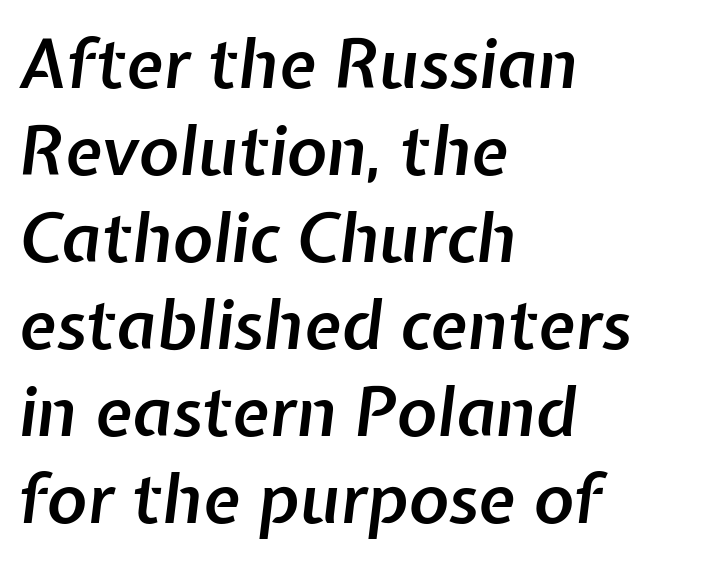
{"italic": "yes", "lean": "right", "slant_degrees": 7, "bold": "semi", "weight": "semibold", "width": "normal", "stroke_contrast": "low", "x_height": "medium", "monospaced": "no", "underline": "no", "align": "left", "line_spacing": "normal", "line_spacing_ratio": 1.28, "letter_spacing": "normal", "letter_spacing_em": 0.0, "glyph_px": 68}
